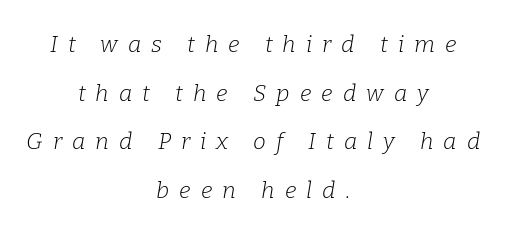
One-word summary of the alignment: center. No letter is thick-stroked: the sample isn't bold. The gap between lines stays unmarked. Leading is clearly above the norm, producing a sparse column. Style check: oblique.
